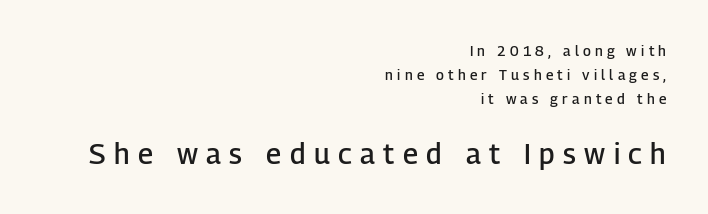
A typesetter would call this heavily tracked-out type. Stroke thickness is moderately raised; the sample reads as semibold. Classification — sans serif. Proportional: the letters do not fall into vertical columns. These lines were composed using upright roman letters.
